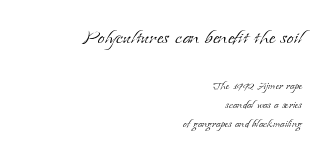
These lines are set flush right with a ragged left edge. The weight tops out at a normal text grade. The foot of each line stays bare and open. Successive baselines arrive at the customary interval. The initial chunk of copy outweighs the following chunk in type size.
